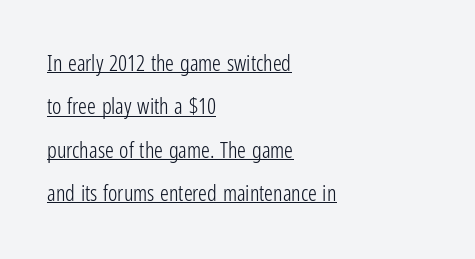
Q: Is the text bold? A: No.
Q: Is the text italic (slanted)? A: No, it is upright.
Q: Is the text underlined? A: Yes.
Q: How is the paragraph aligned? A: Left-aligned.
Q: Is the spacing between letters normal or unusually wide? A: Normal.
Q: Is the spacing between lines tight, normal or loose? A: Loose.
